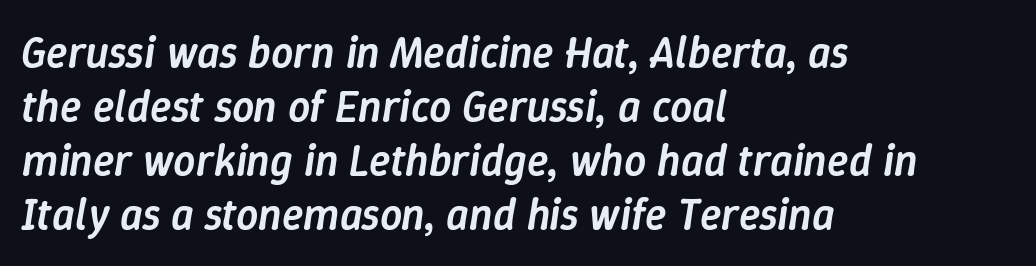
Q: Is the text bold? A: Semi-bold.
Q: Is the text italic (slanted)? A: Yes, it leans right by about 9 degrees.
Q: Is the text underlined? A: No.
Q: How is the paragraph aligned? A: Left-aligned.
Q: Is the spacing between letters normal or unusually wide? A: Normal.
Q: Width (condensed, normal, or wide)? A: Normal.
Q: Stroke contrast? A: Low.
Q: x-height? A: Medium.
Q: Monospaced? A: No.
